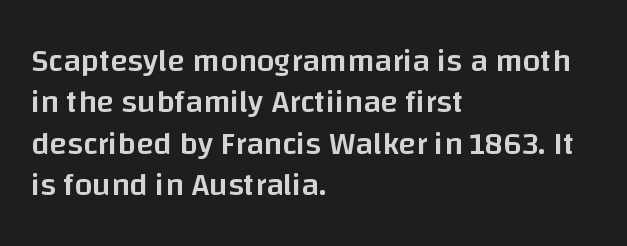
Q: Is the text bold? A: Semi-bold.
Q: Is the text italic (slanted)? A: No, it is upright.
Q: Is the typeface a serif or a sans-serif typeface? A: Sans-serif.
Q: Is the text underlined? A: No.
Q: How is the paragraph aligned? A: Left-aligned.
Q: Is the spacing between letters normal or unusually wide? A: Normal.
Q: Is the spacing between lines tight, normal or loose? A: Normal.
Q: Width (condensed, normal, or wide)? A: Normal.
Q: Stroke contrast? A: Low.
Q: x-height? A: Large.
Q: Monospaced? A: No.
